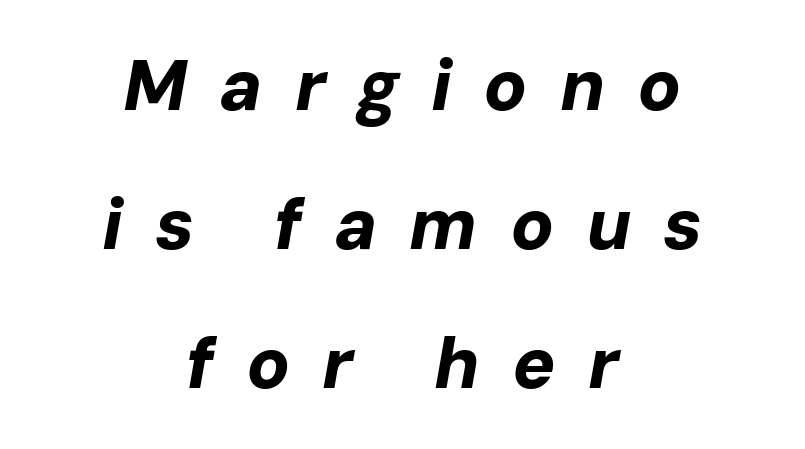
The image shows 72 px bold type, italic (leaning right); set centered, loose line spacing (1.93x), unusually wide letter spacing (+0.44 em), not underlined; low stroke contrast and a medium x-height.
